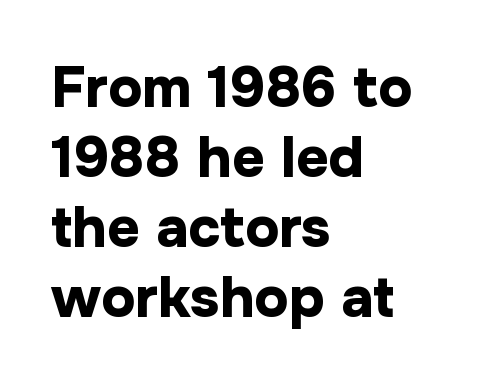
{"serif": "no", "italic": "no", "bold": "yes", "weight": "bold", "width": "normal", "stroke_contrast": "low", "x_height": "medium", "monospaced": "no", "underline": "no", "align": "left", "line_spacing_ratio": 1.23, "letter_spacing": "normal", "letter_spacing_em": 0.0, "glyph_px": 57}
